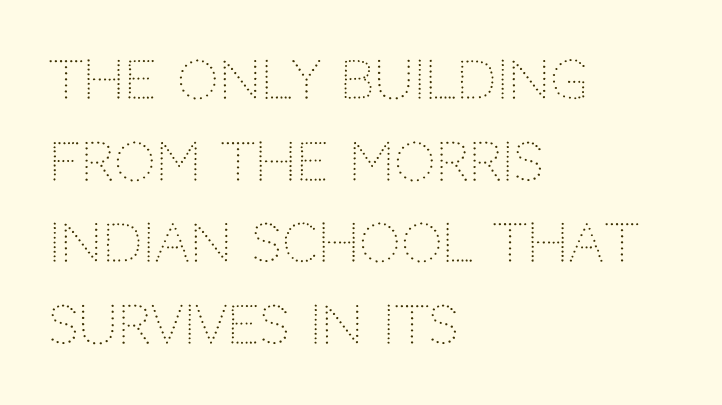
{"serif": "no", "italic": "no", "bold": "no", "weight": "light", "width": "normal", "stroke_contrast": "low", "x_height": "large", "monospaced": "no", "underline": "no", "align": "left", "line_spacing": "normal", "line_spacing_ratio": 1.57, "letter_spacing": "normal", "letter_spacing_em": 0.0, "glyph_px": 52}
